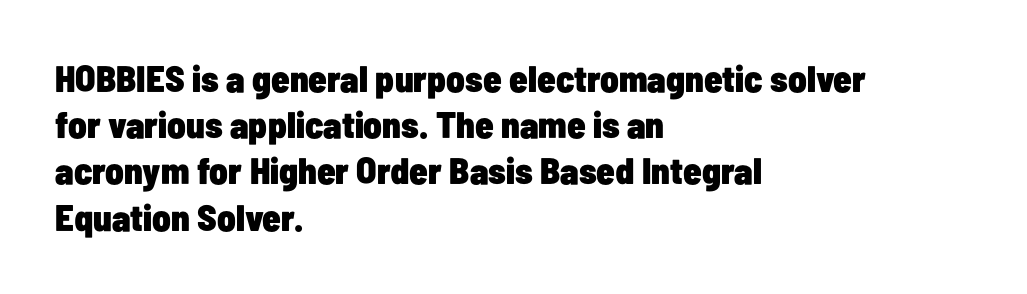
{"serif": "no", "italic": "no", "bold": "yes", "weight": "heavy", "width": "condensed", "stroke_contrast": "low", "x_height": "medium", "monospaced": "no", "underline": "no", "align": "left", "line_spacing": "normal", "line_spacing_ratio": 1.25, "letter_spacing": "normal", "letter_spacing_em": 0.0, "glyph_px": 37}
